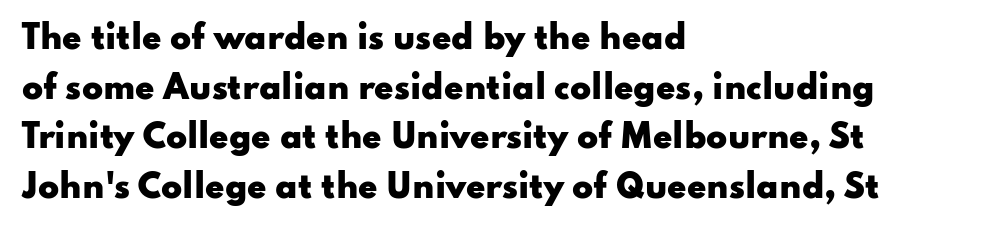
Check under the words: just untouched page. In terms of leading, this rendering sits right in the middle. A typesetter would call this proportional, since set widths differ per character. Every stem runs plumb, perpendicular to the baseline.
